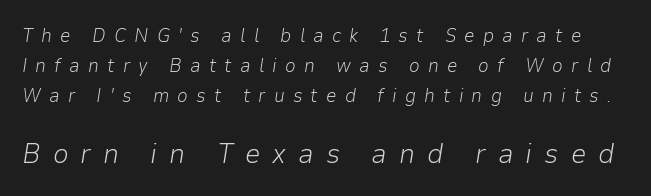
The face used here is rendered with a markedly widened letterfit. Notice how descenders clear the ascenders below comfortably — that's standard leading. The baseline area is clear. Is this a heavy cut? Hardly; it is regular or lighter.
